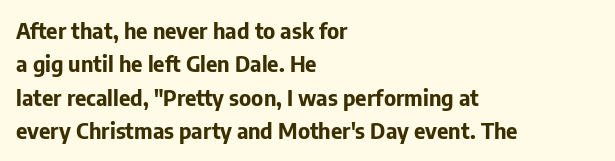
The image shows 22 px bold type, upright; set left-aligned, normal line spacing (1.52x), normal letter spacing, not underlined.
